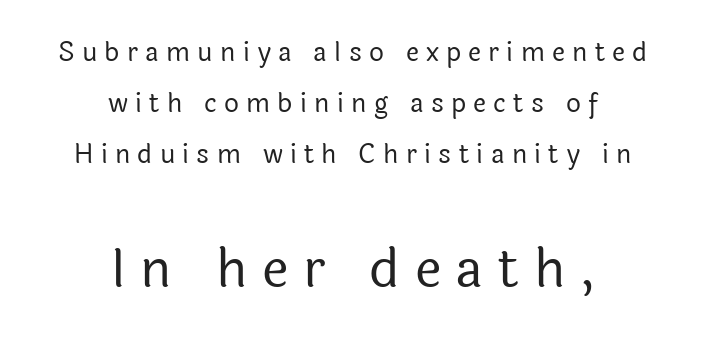
Q: Is the text bold? A: No.
Q: Is the text italic (slanted)? A: No, it is upright.
Q: Is the typeface a serif or a sans-serif typeface? A: Sans-serif.
Q: Is the text underlined? A: No.
Q: How is the paragraph aligned? A: Centered.
Q: Is the spacing between letters normal or unusually wide? A: Unusually wide.
Q: Is the spacing between lines tight, normal or loose? A: Loose.
Q: Which block of text is set in a larger size, the first (top) or the second (bottom)? A: The second (bottom) one.
Q: Width (condensed, normal, or wide)? A: Normal.
Q: x-height? A: Medium.
Q: Monospaced? A: No.
